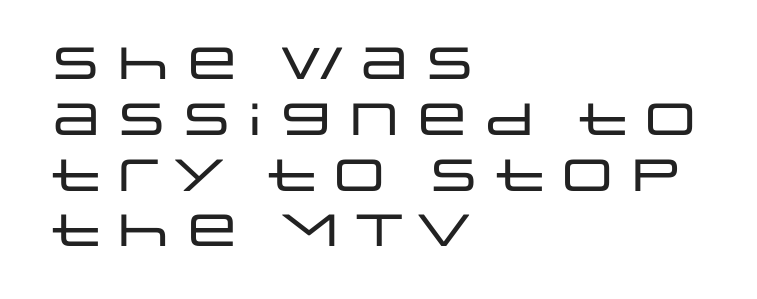
The image shows 45 px wide sans-serif type, upright; set left-aligned, line spacing 1.24x, normal letter spacing, not underlined; low stroke contrast and a large x-height.
